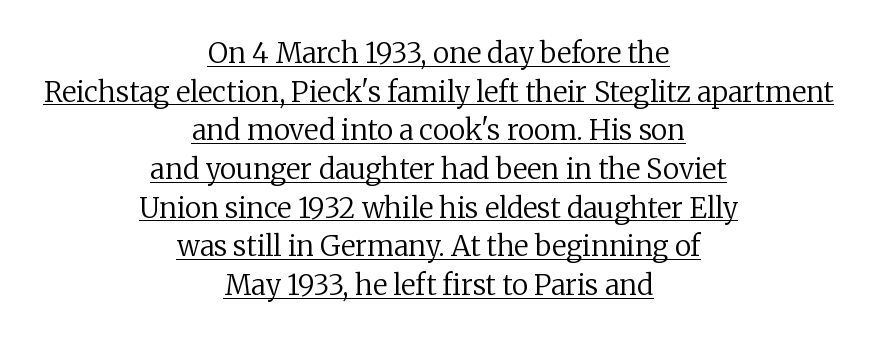
{"serif": "yes", "italic": "no", "bold": "no", "weight": "regular", "width": "normal", "stroke_contrast": "low", "x_height": "medium", "monospaced": "no", "underline": "yes", "align": "center", "line_spacing": "normal", "line_spacing_ratio": 1.38, "letter_spacing": "normal", "letter_spacing_em": 0.0, "glyph_px": 28}
